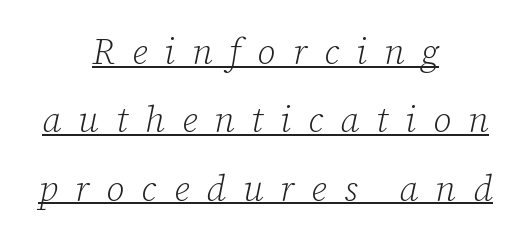
{"serif": "yes", "italic": "yes", "lean": "right", "slant_degrees": 12, "bold": "no", "weight": "light", "width": "normal", "stroke_contrast": "low", "x_height": "medium", "monospaced": "no", "underline": "yes", "align": "center", "line_spacing": "loose", "line_spacing_ratio": 1.9, "letter_spacing": "wide", "letter_spacing_em": 0.47, "glyph_px": 36}
